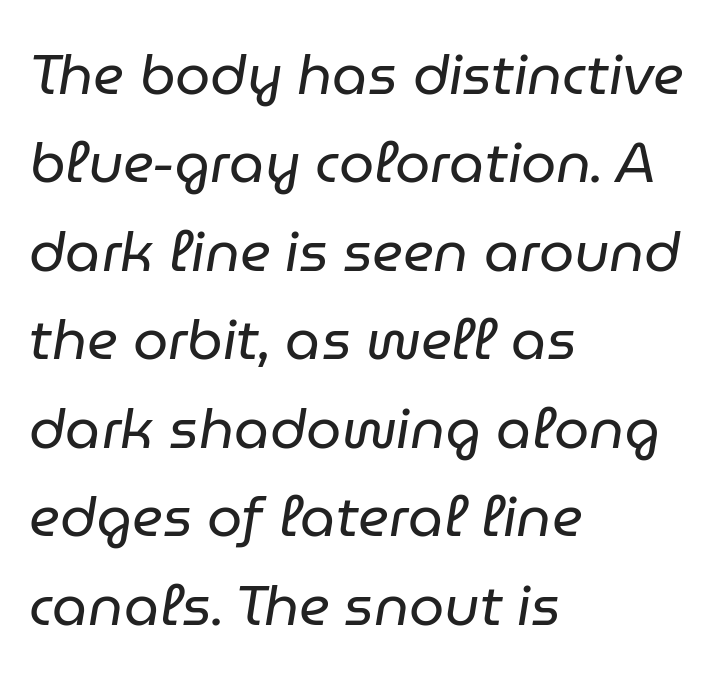
The image shows 56 px regular-weight type, italic (leaning right); set left-aligned, normal line spacing (1.58x), normal letter spacing, not underlined; low stroke contrast and a medium x-height.
